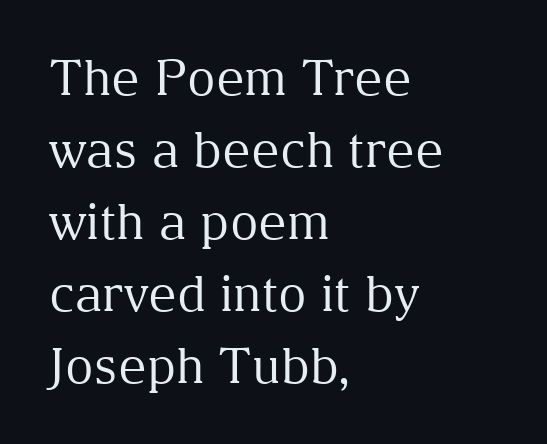
Regarding leading, the lines here are spaced in the standard way. To sum up the face: it has serifs. Students, note that the glyphs here touch the page at normal intervals. The paragraph has a hard left edge and a soft right edge. When letters stand straight like this, we call the style roman or upright.
